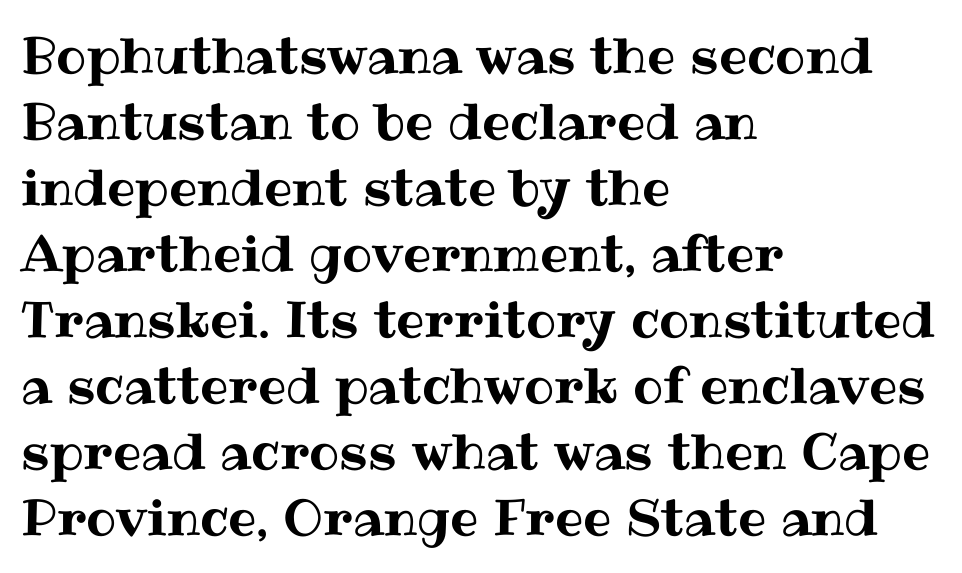
{"italic": "no", "width": "normal", "stroke_contrast": "medium", "x_height": "medium", "monospaced": "no", "underline": "no", "align": "left", "line_spacing": "normal", "line_spacing_ratio": 1.32, "letter_spacing": "normal", "letter_spacing_em": 0.0, "glyph_px": 50}
